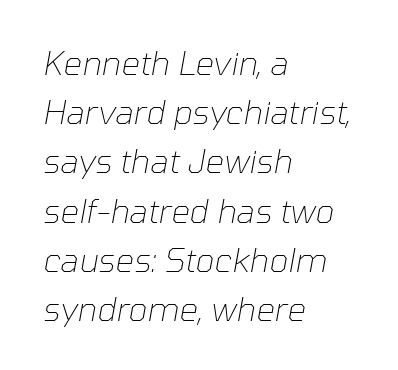
Q: Is the text bold? A: No.
Q: Is the text italic (slanted)? A: Yes, it leans right by about 10 degrees.
Q: Is the text underlined? A: No.
Q: How is the paragraph aligned? A: Left-aligned.
Q: Is the spacing between letters normal or unusually wide? A: Normal.
Q: Is the spacing between lines tight, normal or loose? A: Normal.
Q: Width (condensed, normal, or wide)? A: Normal.
Q: Stroke contrast? A: Low.
Q: x-height? A: Medium.
Q: Monospaced? A: No.
